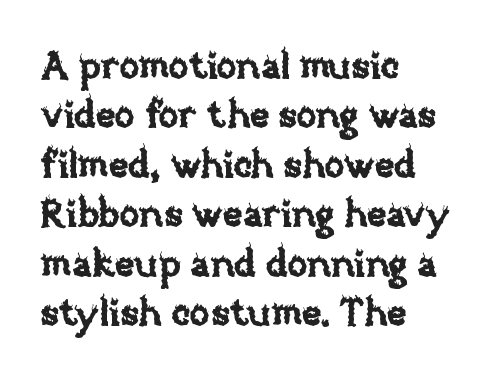
The image shows 38 px text type, upright; set left-aligned, normal line spacing (1.3x), normal letter spacing, not underlined; low stroke contrast and a large x-height.
